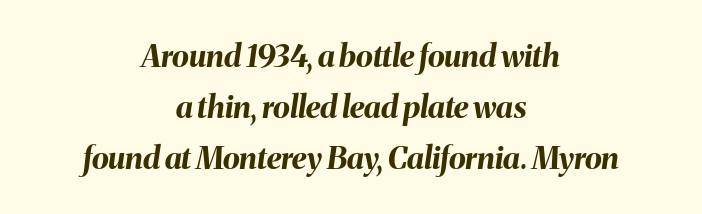
Q: Is the text bold? A: Yes.
Q: Is the text italic (slanted)? A: Yes, it leans right by about 8 degrees.
Q: Is the text underlined? A: No.
Q: How is the paragraph aligned? A: Centered.
Q: Is the spacing between letters normal or unusually wide? A: Normal.
Q: Is the spacing between lines tight, normal or loose? A: Normal.
Q: Width (condensed, normal, or wide)? A: Normal.
Q: Stroke contrast? A: Medium.
Q: x-height? A: Medium.
Q: Monospaced? A: No.
